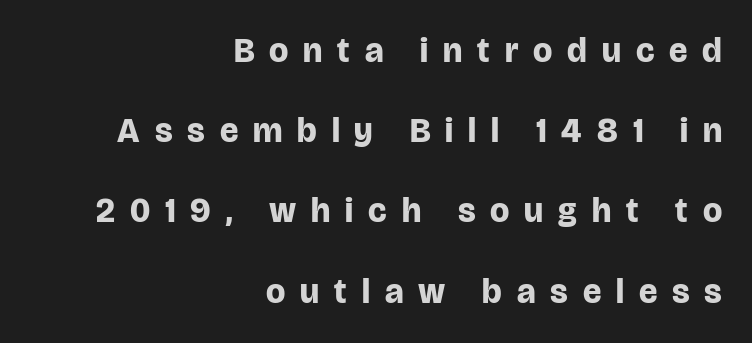
Compared with typical paragraphs, the rows here are farther apart. In terms of letterform style, serifs are entirely absent. This rendering features lettering with no underline. Letter spacing: wide. Think of a printed novel: that variable character pitch is what you see here.
